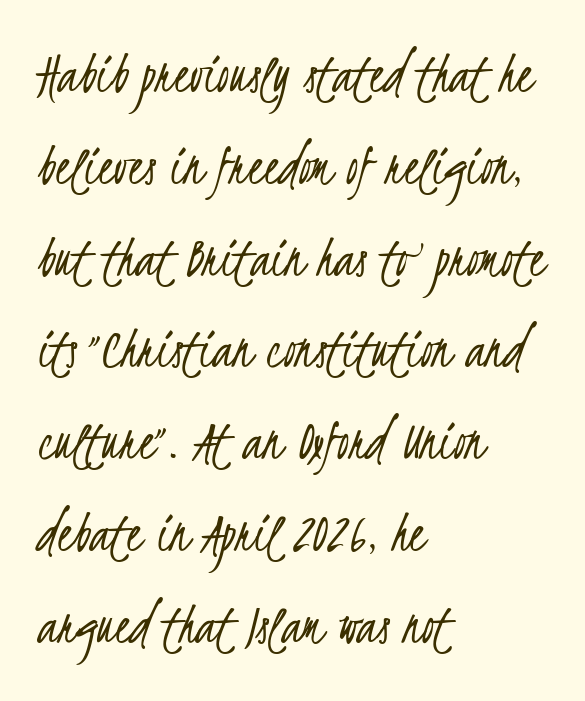
These lines sit exactly where default settings would place them. You could not count columns in this text — the font is proportionally spaced. Check under the words: just untouched page. The line texture is even and compact thanks to regular tracking. Note: no serifs on the glyphs.
